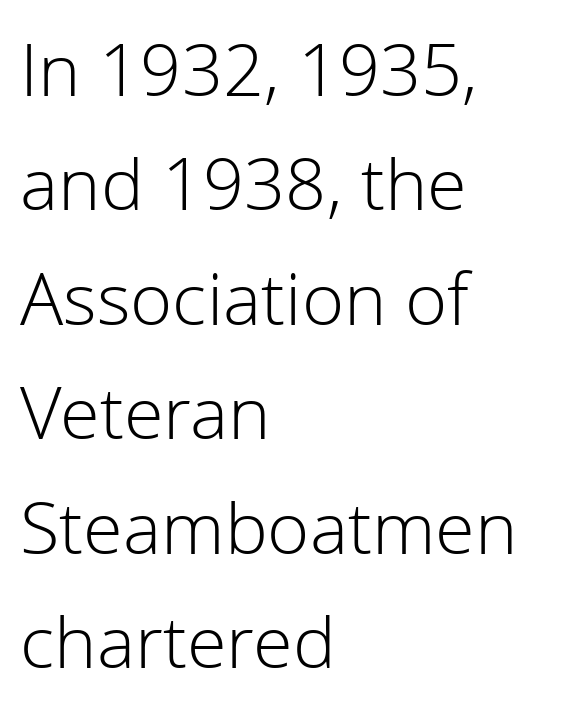
Each row of text sits above clean, open space. Weight: regular or lighter. If you measured baseline to baseline, you'd find a middling distance. These lines stack with their left ends in a neat column. You can tell it's not italic because the verticals are truly vertical.
